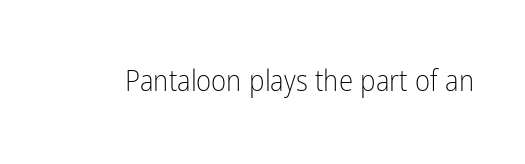
{"serif": "no", "italic": "no", "bold": "no", "weight": "light", "width": "condensed", "stroke_contrast": "low", "x_height": "medium", "monospaced": "no", "underline": "no", "letter_spacing": "normal", "letter_spacing_em": 0.0, "glyph_px": 29}
